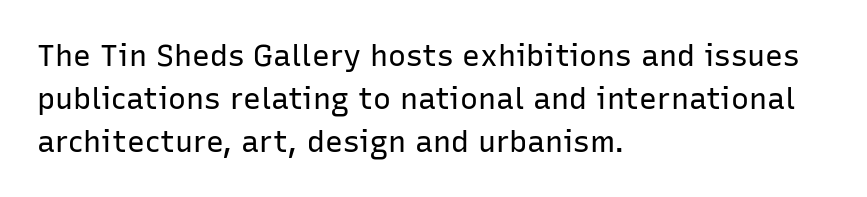
Classification — sans serif. Words appear dense and cohesive because spacing is normal. The cut favours lightness, reaching ordinary text weight at its darkest. Honestly, there is no underline to notice here at all. The space between consecutive lines is moderate.
